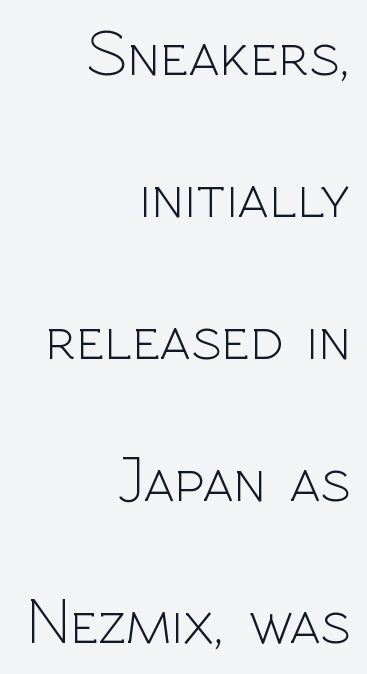
The image shows 66 px light sans-serif type, upright; set right-aligned, loose line spacing (2.15x), normal letter spacing, not underlined; a medium x-height.
